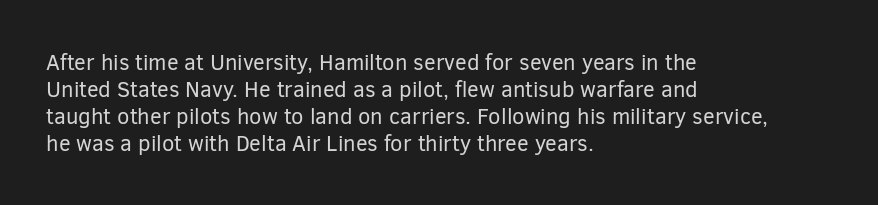
Beneath every word, the page is bare. The lettering holds an erect, upright posture throughout. Caption: face not bold, strokes unweighted. The gaps between neighbouring characters are ordinary and unremarkable.
